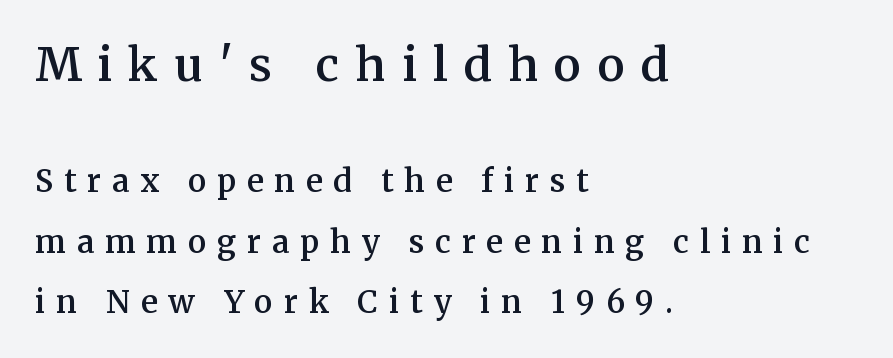
Q: Is the text bold? A: Semi-bold.
Q: Is the text italic (slanted)? A: No, it is upright.
Q: Is the typeface a serif or a sans-serif typeface? A: Serif.
Q: Is the text underlined? A: No.
Q: How is the paragraph aligned? A: Left-aligned.
Q: Is the spacing between letters normal or unusually wide? A: Unusually wide.
Q: Is the spacing between lines tight, normal or loose? A: Loose.
Q: Which block of text is set in a larger size, the first (top) or the second (bottom)? A: The first (top) one.
Q: Width (condensed, normal, or wide)? A: Normal.
Q: Stroke contrast? A: Medium.
Q: x-height? A: Medium.
Q: Monospaced? A: No.
